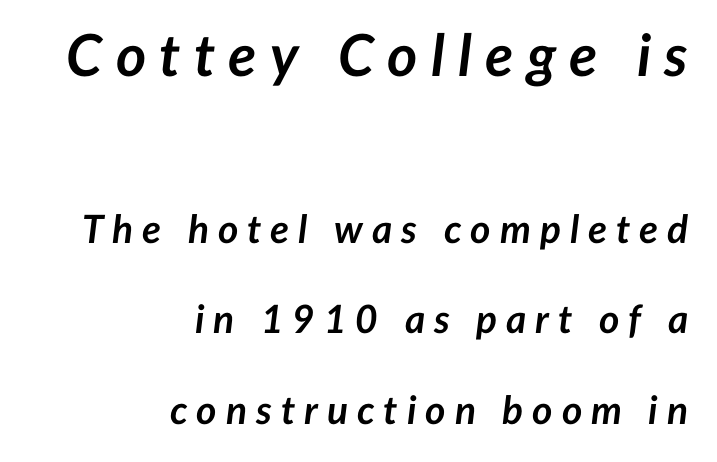
The image shows 58 px semibold type, italic (leaning right); set right-aligned, loose line spacing (2.33x), unusually wide letter spacing (+0.23 em), not underlined; the first (top) block is 1.49x larger; low stroke contrast and a medium x-height.
